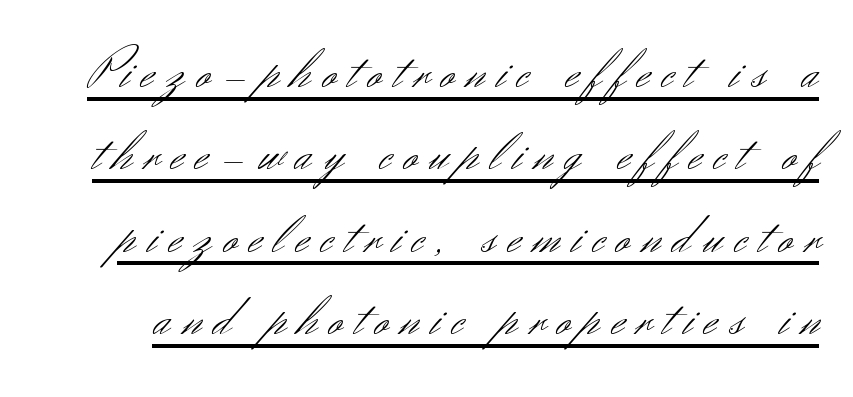
{"serif": "no", "bold": "no", "weight": "light", "width": "normal", "stroke_contrast": "medium", "x_height": "small", "monospaced": "no", "underline": "yes", "line_spacing": "normal", "line_spacing_ratio": 1.47, "letter_spacing": "wide", "letter_spacing_em": 0.22, "glyph_px": 56}
